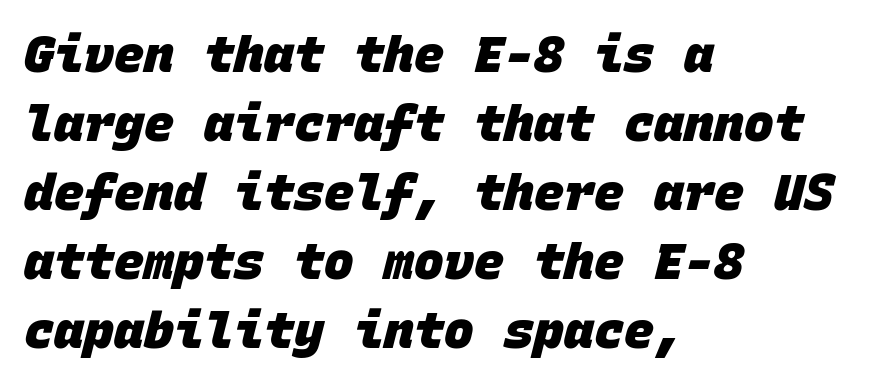
Q: Is the text bold? A: Yes.
Q: Is the typeface a serif or a sans-serif typeface? A: Sans-serif.
Q: Is the text underlined? A: No.
Q: How is the paragraph aligned? A: Left-aligned.
Q: Is the spacing between letters normal or unusually wide? A: Normal.
Q: Is the spacing between lines tight, normal or loose? A: Normal.
Q: Width (condensed, normal, or wide)? A: Normal.
Q: Stroke contrast? A: Low.
Q: x-height? A: Large.
Q: Monospaced? A: Yes.
